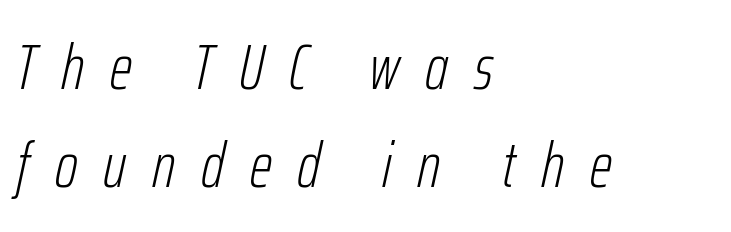
Think of a printed novel: that variable character pitch is what you see here. These lines stack with their left ends in a neat column. A typesetter would call this leading conventional body-copy spacing. These lines were composed using italics. The string is rendered with underlining switched off. The type is letterspaced generously, with wide tracking.
